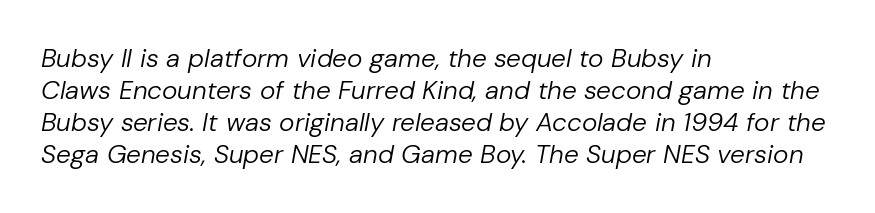
Q: Is the text bold? A: No.
Q: Is the text italic (slanted)? A: Yes, it leans right by about 10 degrees.
Q: Is the text underlined? A: No.
Q: How is the paragraph aligned? A: Left-aligned.
Q: Is the spacing between letters normal or unusually wide? A: Normal.
